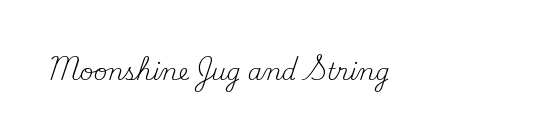
{"bold": "no", "underline": "no", "letter_spacing": "normal", "letter_spacing_em": 0.0, "glyph_px": 23}
